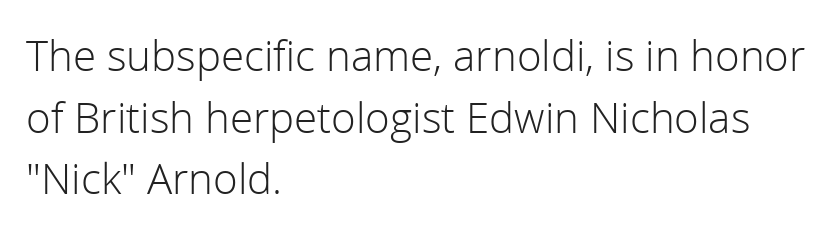
Q: Is the text bold? A: No.
Q: Is the text italic (slanted)? A: No, it is upright.
Q: Is the typeface a serif or a sans-serif typeface? A: Sans-serif.
Q: Is the text underlined? A: No.
Q: How is the paragraph aligned? A: Left-aligned.
Q: Is the spacing between letters normal or unusually wide? A: Normal.
Q: Is the spacing between lines tight, normal or loose? A: Normal.
Q: Width (condensed, normal, or wide)? A: Normal.
Q: Stroke contrast? A: Low.
Q: x-height? A: Medium.
Q: Monospaced? A: No.
